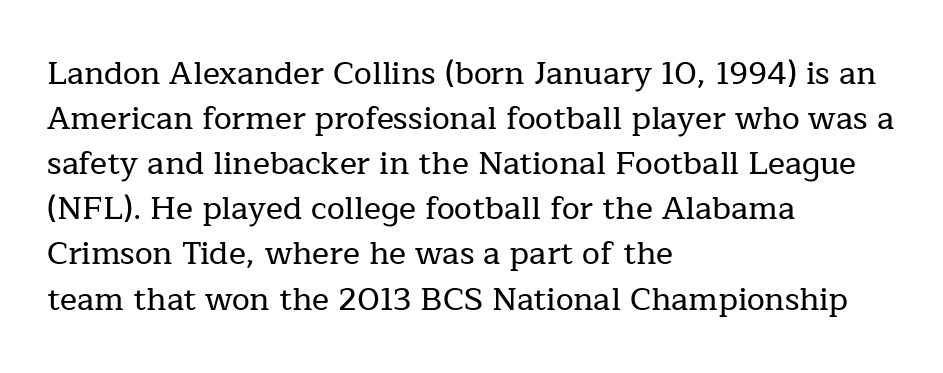
Q: Is the text italic (slanted)? A: No, it is upright.
Q: Is the typeface a serif or a sans-serif typeface? A: Serif.
Q: Is the text underlined? A: No.
Q: How is the paragraph aligned? A: Left-aligned.
Q: Is the spacing between letters normal or unusually wide? A: Normal.
Q: Is the spacing between lines tight, normal or loose? A: Normal.
Q: Width (condensed, normal, or wide)? A: Normal.
Q: Stroke contrast? A: Low.
Q: x-height? A: Medium.
Q: Monospaced? A: No.
